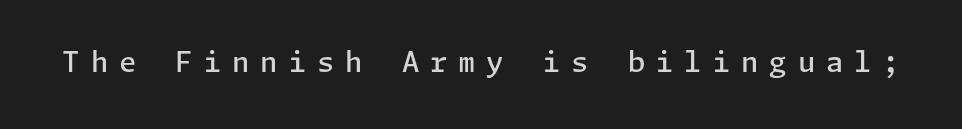
{"serif": "no", "italic": "no", "bold": "semi", "weight": "semibold", "width": "normal", "stroke_contrast": "low", "x_height": "medium", "underline": "no", "letter_spacing": "wide", "letter_spacing_em": 0.39, "glyph_px": 28}
